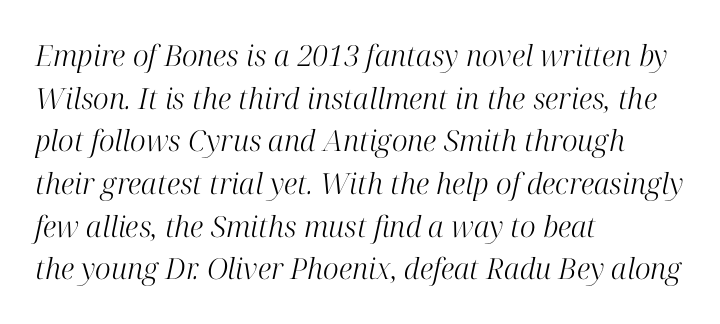
Q: Is the text bold? A: No.
Q: Is the text italic (slanted)? A: Yes, it leans right by about 12 degrees.
Q: Is the typeface a serif or a sans-serif typeface? A: Serif.
Q: Is the text underlined? A: No.
Q: How is the paragraph aligned? A: Left-aligned.
Q: Is the spacing between letters normal or unusually wide? A: Normal.
Q: Is the spacing between lines tight, normal or loose? A: Normal.
Q: Width (condensed, normal, or wide)? A: Normal.
Q: Stroke contrast? A: High.
Q: x-height? A: Medium.
Q: Monospaced? A: No.
